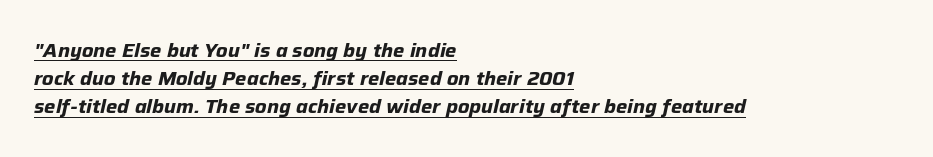
The image shows 20 px bold type, italic (leaning right); set left-aligned, normal line spacing (1.41x), normal letter spacing, underlined.
